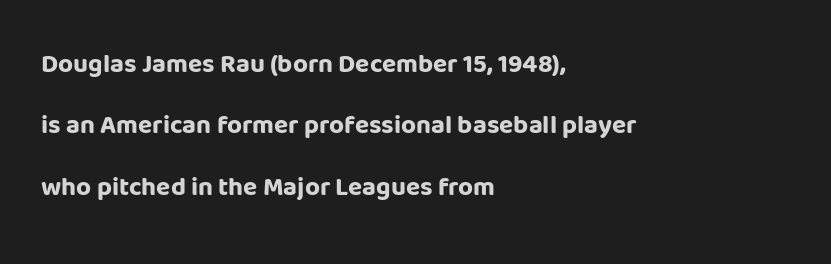
Posture: vertical. Summary of weight: heavy, a full bold. Plain, unruled lines of type. Does extra space separate the letters? No, they use regular spacing.
